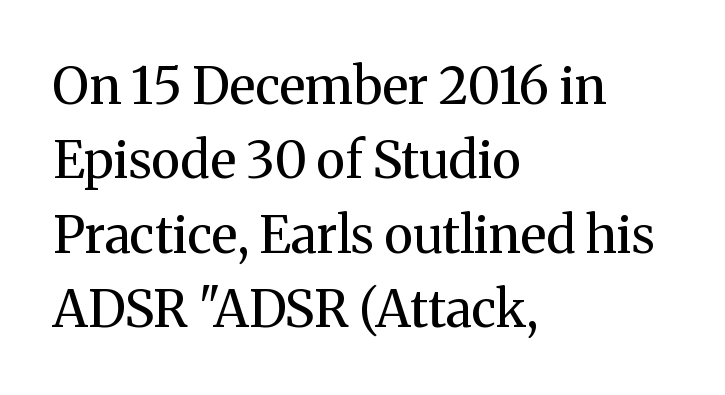
The lines are quadded left. If you measured baseline to baseline, you'd find a middling distance. The lettering holds an erect, upright posture throughout. Character widths vary here, with narrow letters taking less room than wide ones. Is the stroke heavy? The answer is a plain regular-or-lighter.
